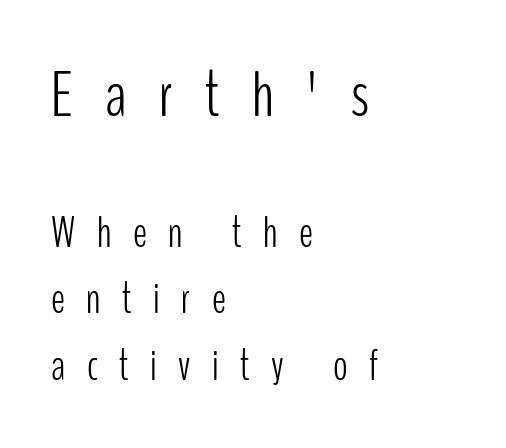
The image shows 65 px light, condensed sans-serif type, upright; set left-aligned, normal line spacing (1.55x), unusually wide letter spacing (+0.5 em), not underlined; the first (top) block is 1.51x larger; low stroke contrast and a medium x-height.
